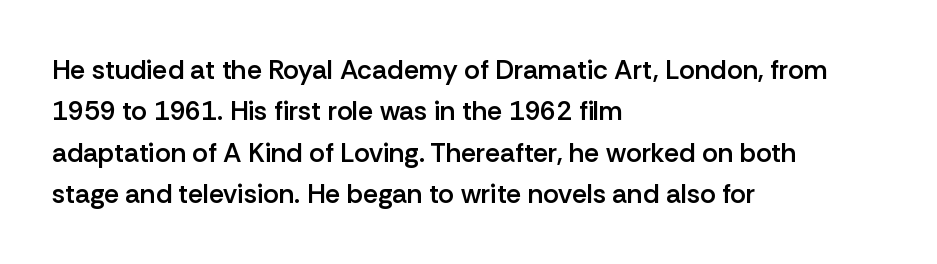
A student would call this left alignment; a typographer would say flush left, rag right. Line spacing here is normal. Tracking value appears to be zero — textbook default spacing. A typesetter would mark this as roman, not italic. Each glyph is drawn with semibold strokes, heavier than normal yet not fully bold. The strip under each line holds only bare page.
